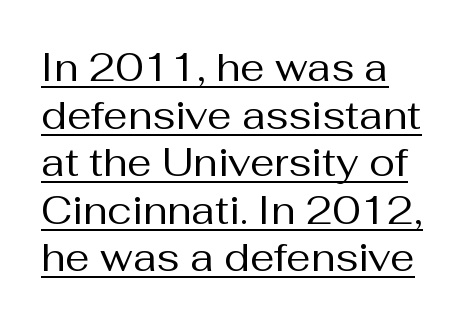
The letters advance in unequal steps, a hallmark of proportional type. Classification — sans serif. These lines keep a tight, regular rhythm from letter to letter. Short and long lines alike share a common starting point at left. The font sits on the lighter half of the weight spectrum, regular included.
